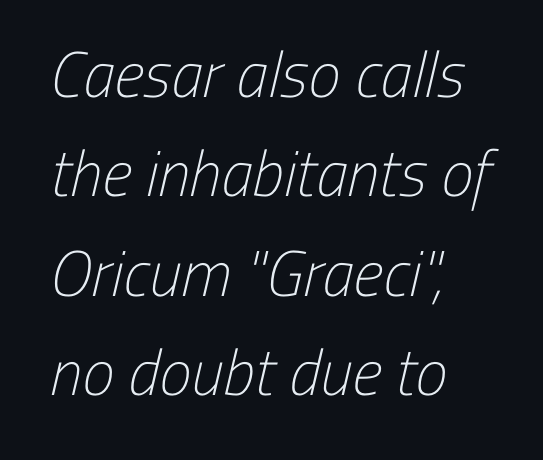
The font family rendered here belongs to the sans-serif group. Underlining? Definitely not there. The face used here is rendered with its standard letterfit. Which margin do the lines hug? The left one — the right edge is uneven.
